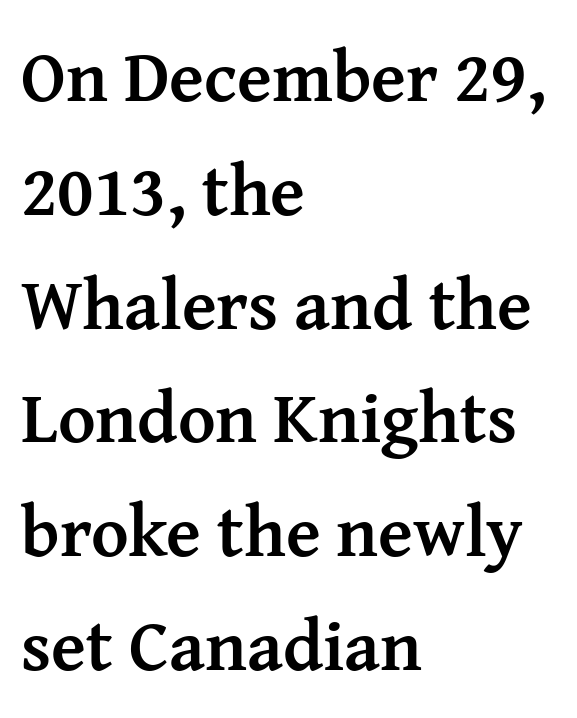
Q: Is the text bold? A: Yes.
Q: Is the text italic (slanted)? A: No, it is upright.
Q: Is the typeface a serif or a sans-serif typeface? A: Serif.
Q: Is the text underlined? A: No.
Q: How is the paragraph aligned? A: Left-aligned.
Q: Is the spacing between letters normal or unusually wide? A: Normal.
Q: Is the spacing between lines tight, normal or loose? A: Normal.
Q: Width (condensed, normal, or wide)? A: Normal.
Q: Stroke contrast? A: Medium.
Q: x-height? A: Medium.
Q: Monospaced? A: No.
